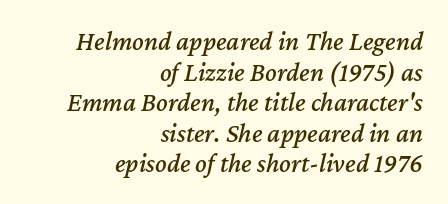
{"italic": "yes", "lean": "right", "slant_degrees": 12, "underline": "no", "align": "right", "line_spacing": "tight", "line_spacing_ratio": 1.13, "letter_spacing": "normal", "letter_spacing_em": 0.0, "glyph_px": 27}
